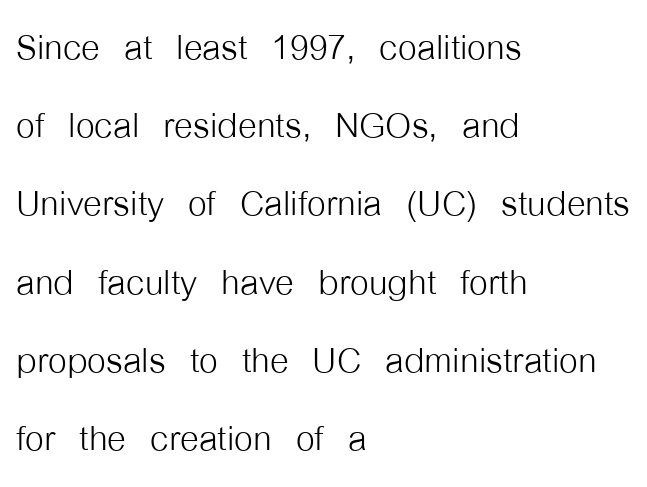
Successive baselines arrive at the customary interval. Reading down the block, your eye returns to a fixed left position each line. Spacing verdict: proportional, widths tailored to each character. Note: no serifs on the glyphs. Weight: not bold — regular or lighter.
